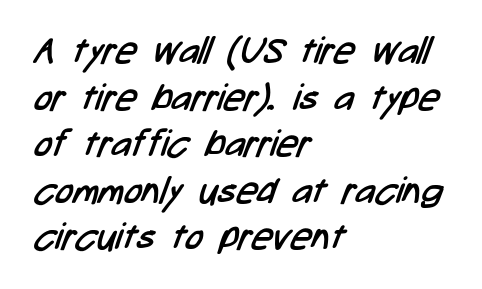
{"serif": "no", "bold": "no", "weight": "regular", "width": "condensed", "stroke_contrast": "low", "x_height": "medium", "monospaced": "no", "underline": "no", "align": "left", "line_spacing": "normal", "line_spacing_ratio": 1.26, "letter_spacing": "normal", "letter_spacing_em": 0.0, "glyph_px": 37}
